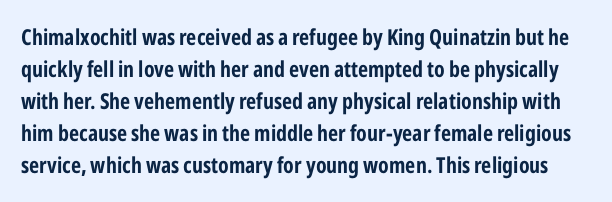
The lettering stays uniformly vertical, giving the passage a roman look. Each glyph is drawn with heavy, bold strokes. Check the space under the baseline: it is left empty. Interline gaps are of average width in this sample.
